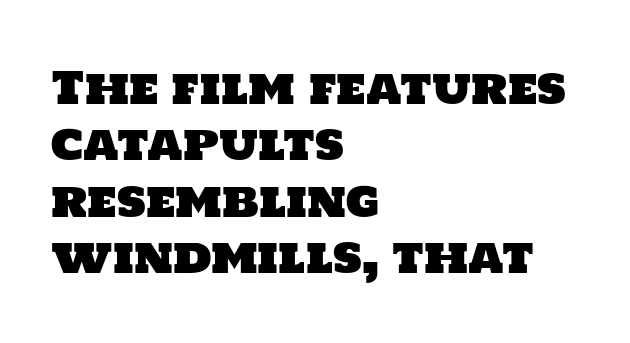
{"serif": "no", "width": "normal", "stroke_contrast": "low", "x_height": "large", "monospaced": "no", "underline": "no", "align": "left", "line_spacing": "normal", "line_spacing_ratio": 1.28, "letter_spacing": "normal", "letter_spacing_em": 0.0, "glyph_px": 44}
